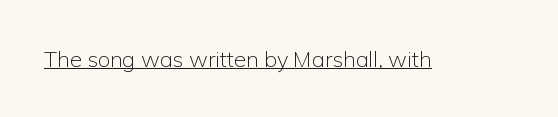
The image shows 22 px text type, upright; set normal letter spacing, underlined.
